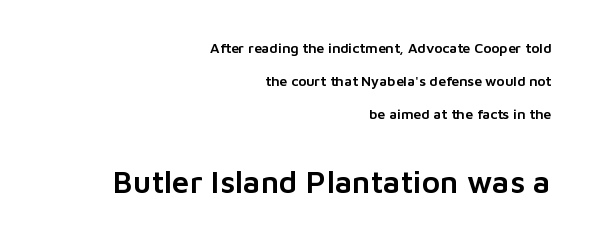
Q: Is the text italic (slanted)? A: No, it is upright.
Q: Is the typeface a serif or a sans-serif typeface? A: Sans-serif.
Q: Is the text underlined? A: No.
Q: How is the paragraph aligned? A: Right-aligned.
Q: Is the spacing between letters normal or unusually wide? A: Normal.
Q: Is the spacing between lines tight, normal or loose? A: Loose.
Q: Which block of text is set in a larger size, the first (top) or the second (bottom)? A: The second (bottom) one.
Q: Width (condensed, normal, or wide)? A: Normal.
Q: Stroke contrast? A: Low.
Q: x-height? A: Medium.
Q: Monospaced? A: No.
